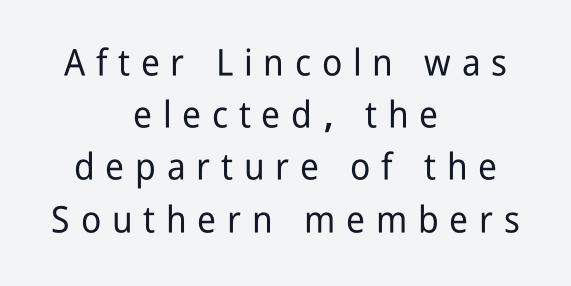
{"serif": "no", "italic": "no", "width": "condensed", "stroke_contrast": "low", "x_height": "medium", "monospaced": "no", "underline": "no", "align": "center", "line_spacing": "normal", "line_spacing_ratio": 1.41, "letter_spacing": "wide", "letter_spacing_em": 0.29, "glyph_px": 37}
